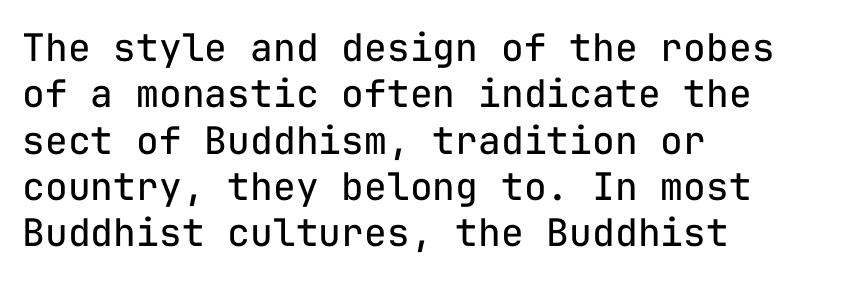
Q: Is the text bold? A: No.
Q: Is the text italic (slanted)? A: No, it is upright.
Q: Is the typeface a serif or a sans-serif typeface? A: Sans-serif.
Q: Is the text underlined? A: No.
Q: How is the paragraph aligned? A: Left-aligned.
Q: Is the spacing between letters normal or unusually wide? A: Normal.
Q: Width (condensed, normal, or wide)? A: Normal.
Q: Stroke contrast? A: Low.
Q: x-height? A: Medium.
Q: Monospaced? A: Yes.
